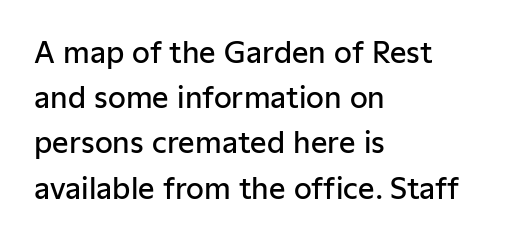
Does the leading feel generous? No, just average. How heavy is the stroke? Medium-heavy — a semibold, shy of bold. You could not count columns in this text — the font is proportionally spaced. Is the letter spacing exaggerated? No — it looks like the ordinary default.
